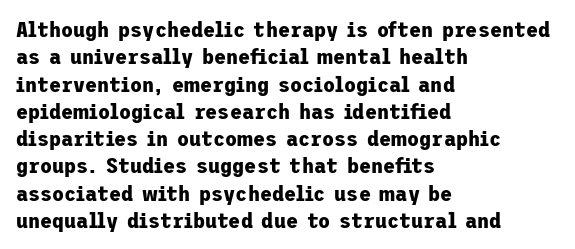
Q: Is the text bold? A: Yes.
Q: Is the text italic (slanted)? A: No, it is upright.
Q: Is the text underlined? A: No.
Q: How is the paragraph aligned? A: Left-aligned.
Q: Is the spacing between letters normal or unusually wide? A: Normal.
